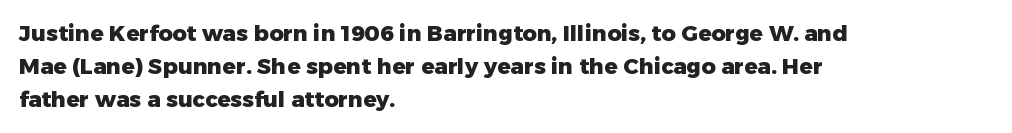
The image shows 22 px bold type, upright; set left-aligned, normal line spacing (1.51x), normal letter spacing, not underlined.
